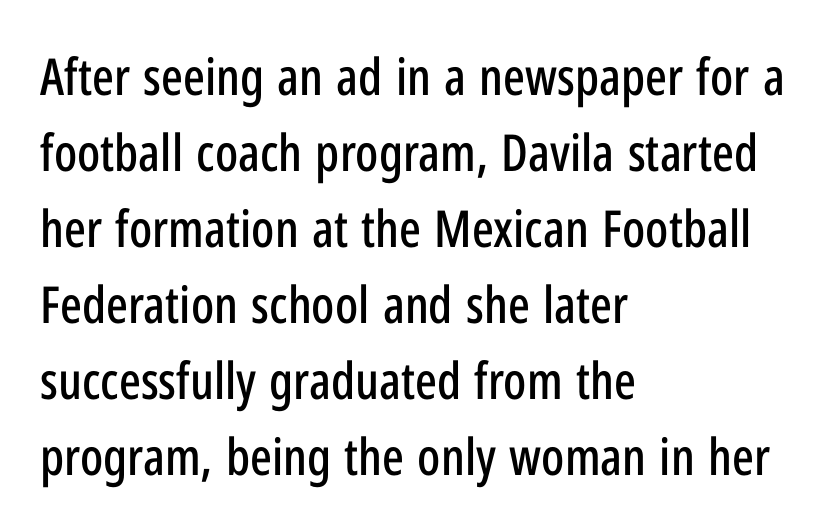
{"serif": "no", "italic": "no", "width": "condensed", "stroke_contrast": "low", "x_height": "medium", "monospaced": "no", "underline": "no", "align": "left", "line_spacing": "normal", "line_spacing_ratio": 1.49, "letter_spacing": "normal", "letter_spacing_em": 0.0, "glyph_px": 51}
